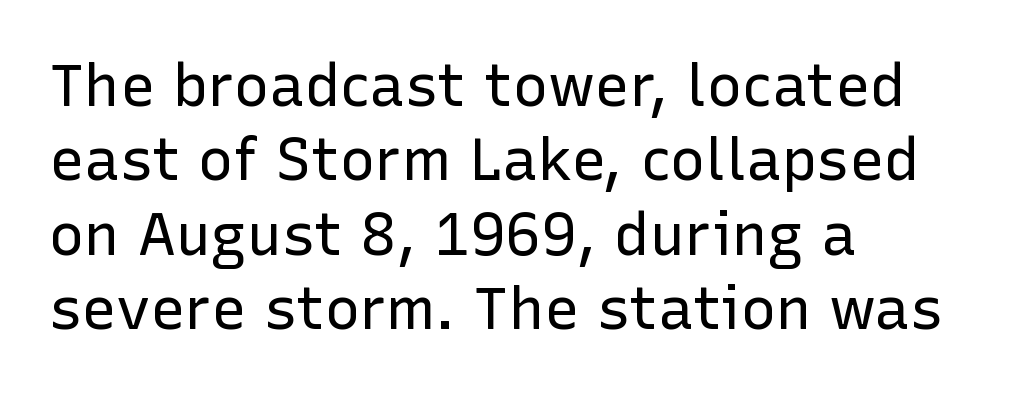
The image shows 59 px regular-weight sans-serif type, upright; set left-aligned, normal line spacing (1.26x), normal letter spacing, not underlined; low stroke contrast and a medium x-height.
